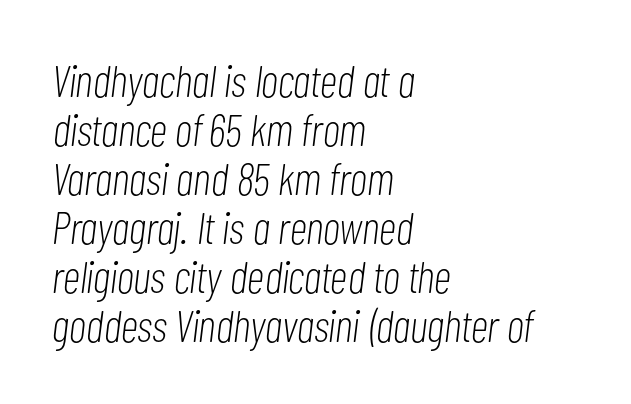
Q: Is the text bold? A: No.
Q: Is the text italic (slanted)? A: Yes, it leans right by about 7 degrees.
Q: Is the text underlined? A: No.
Q: How is the paragraph aligned? A: Left-aligned.
Q: Is the spacing between letters normal or unusually wide? A: Normal.
Q: Is the spacing between lines tight, normal or loose? A: Tight.
Q: Width (condensed, normal, or wide)? A: Condensed.
Q: Stroke contrast? A: Low.
Q: x-height? A: Medium.
Q: Monospaced? A: No.
